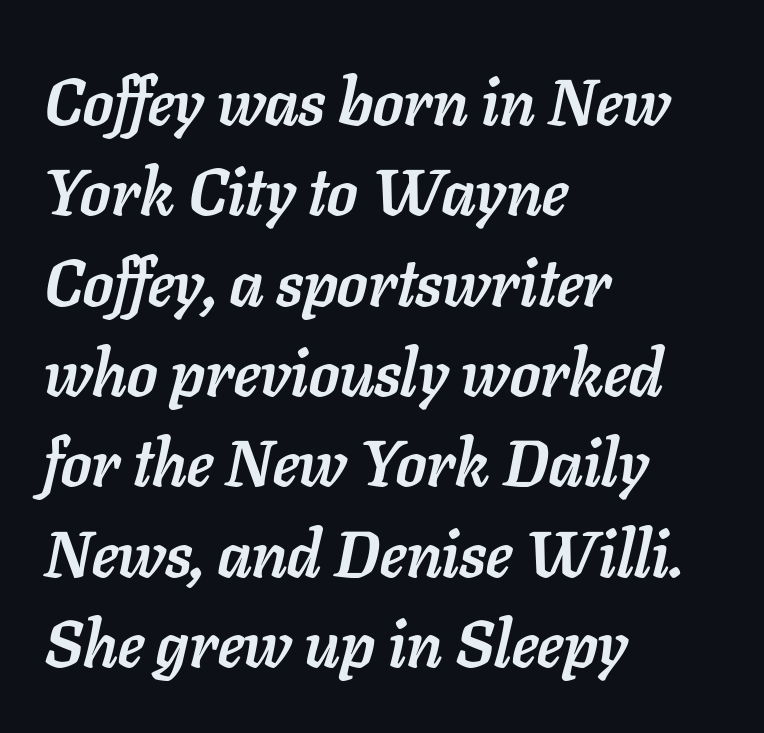
A classic flush-left, rag-right setting is used for this passage. Designer's note — italics engaged. The specimen omits any rule beneath the text block's lines. You could not count columns in this text — the font is proportionally spaced. Students, this is bold: see how much ink each stroke carries. Normally led — the rows are evenly, conventionally spaced.
